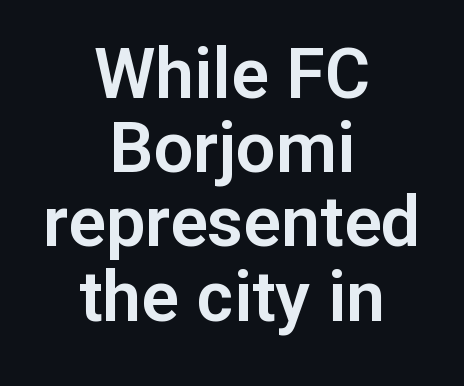
Q: Is the text italic (slanted)? A: No, it is upright.
Q: Is the typeface a serif or a sans-serif typeface? A: Sans-serif.
Q: Is the text underlined? A: No.
Q: How is the paragraph aligned? A: Centered.
Q: Is the spacing between letters normal or unusually wide? A: Normal.
Q: Is the spacing between lines tight, normal or loose? A: Tight.
Q: Width (condensed, normal, or wide)? A: Normal.
Q: Stroke contrast? A: Low.
Q: x-height? A: Medium.
Q: Monospaced? A: No.
